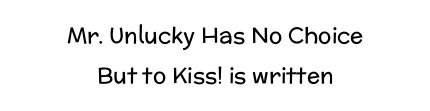
Q: Is the text bold? A: No.
Q: Is the text italic (slanted)? A: No, it is upright.
Q: Is the text underlined? A: No.
Q: How is the paragraph aligned? A: Centered.
Q: Is the spacing between letters normal or unusually wide? A: Normal.
